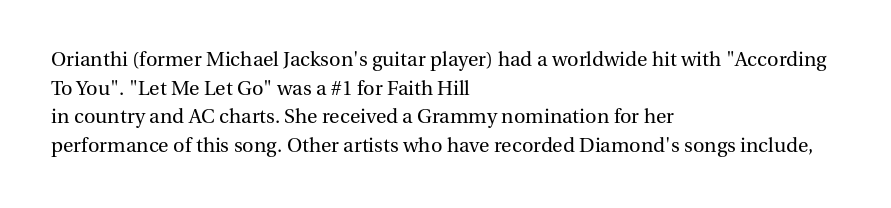
The image shows 20 px text type, upright; set left-aligned, normal line spacing (1.43x), normal letter spacing, not underlined.
